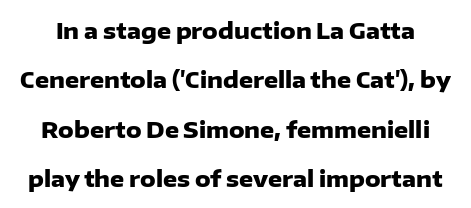
{"italic": "no", "bold": "yes", "underline": "no", "line_spacing": "loose", "line_spacing_ratio": 2.24, "letter_spacing": "normal", "letter_spacing_em": 0.0, "glyph_px": 22}
